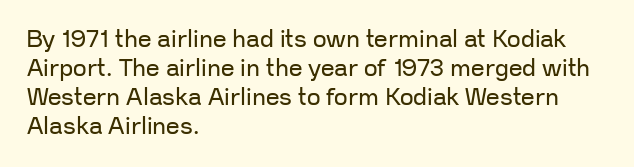
The strokes carry an ordinary text weight at most. Default kerning and tracking; the words read as compact shapes. The gap between lines stays unmarked. Does the lettering tilt? It doesn't — this is upright.
